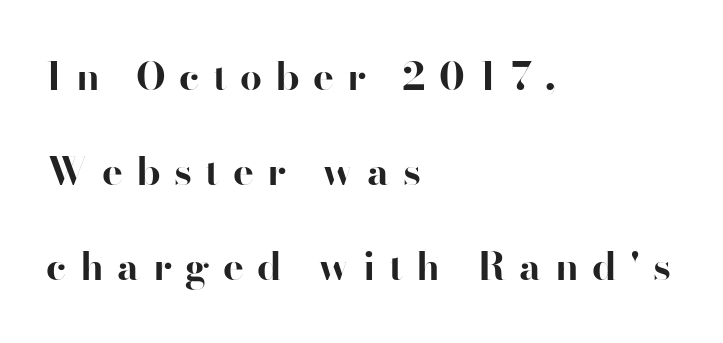
Q: Is the text bold? A: Yes.
Q: Is the text italic (slanted)? A: No, it is upright.
Q: Is the typeface a serif or a sans-serif typeface? A: Sans-serif.
Q: Is the text underlined? A: No.
Q: How is the paragraph aligned? A: Left-aligned.
Q: Is the spacing between letters normal or unusually wide? A: Unusually wide.
Q: Is the spacing between lines tight, normal or loose? A: Loose.
Q: Width (condensed, normal, or wide)? A: Normal.
Q: Stroke contrast? A: High.
Q: x-height? A: Small.
Q: Monospaced? A: No.
